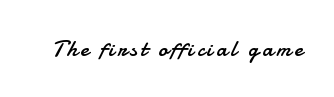
Honestly, there is no underline to notice here at all. Weight: not bold — regular or lighter.
